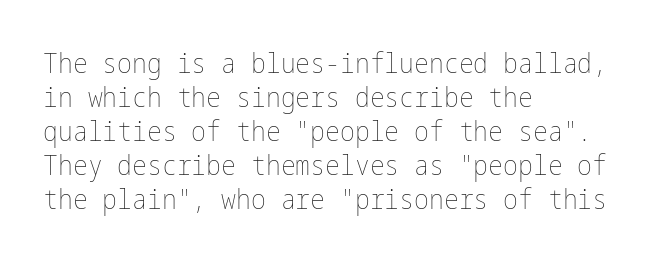
The image shows 28 px thin, condensed type, upright; set left-aligned, line spacing 1.21x, normal letter spacing, not underlined; low stroke contrast and a medium x-height.
